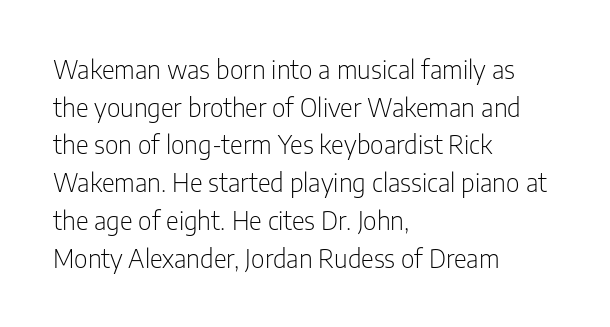
The image shows 25 px text type, upright; set left-aligned, normal line spacing (1.51x), normal letter spacing, not underlined.
